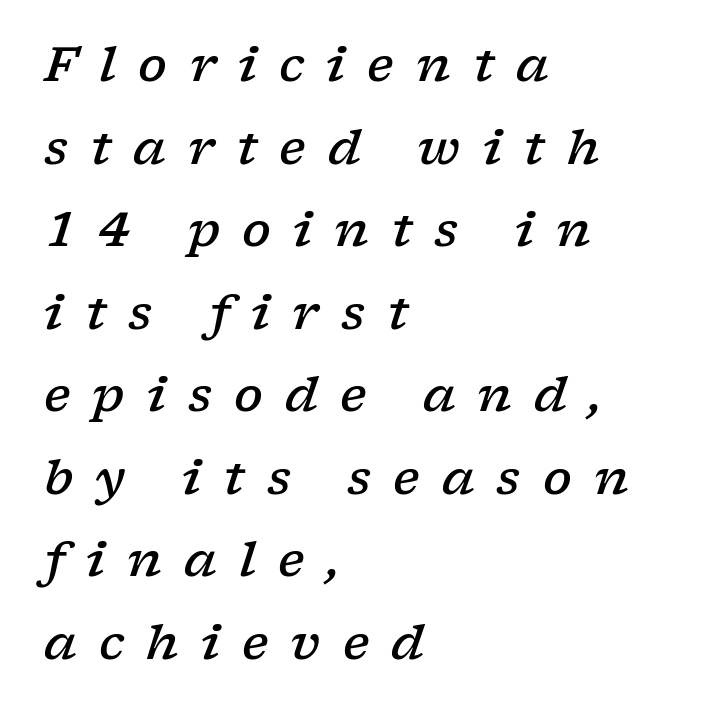
The image shows 48 px semibold, wide serif type, italic (leaning right); set left-aligned, line spacing 1.72x, unusually wide letter spacing (+0.46 em), not underlined; low stroke contrast and a medium x-height.
